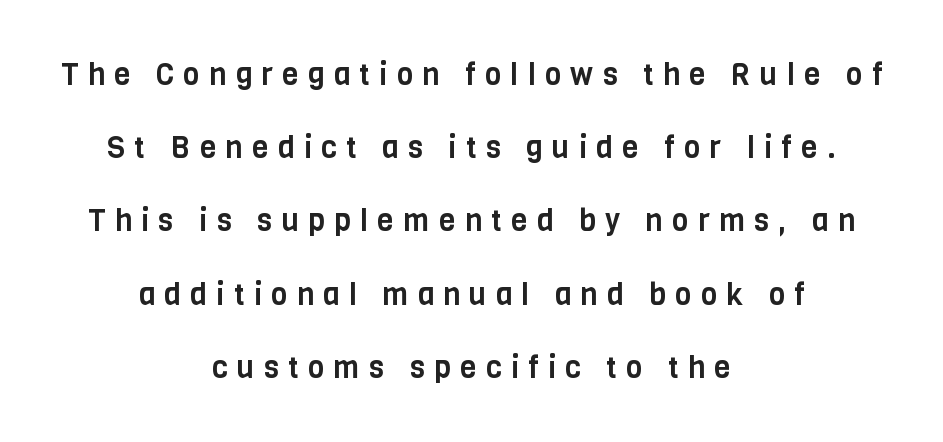
The image shows 30 px condensed sans-serif type, upright; set centered, loose line spacing (2.44x), unusually wide letter spacing (+0.31 em), not underlined; low stroke contrast and a large x-height.
